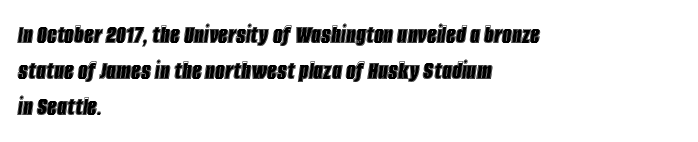
Q: Is the text italic (slanted)? A: Yes, it leans right by about 8 degrees.
Q: Is the text underlined? A: No.
Q: How is the paragraph aligned? A: Left-aligned.
Q: Is the spacing between letters normal or unusually wide? A: Normal.
Q: Is the spacing between lines tight, normal or loose? A: Normal.
